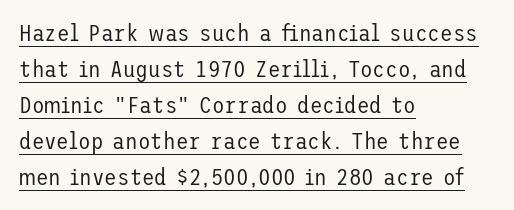
The rendering uses the underline text-decoration. Stems here are at most as thick as an everyday book face. The rag falls on the right side of this text block. Ascenders rise straight up at ninety degrees.
